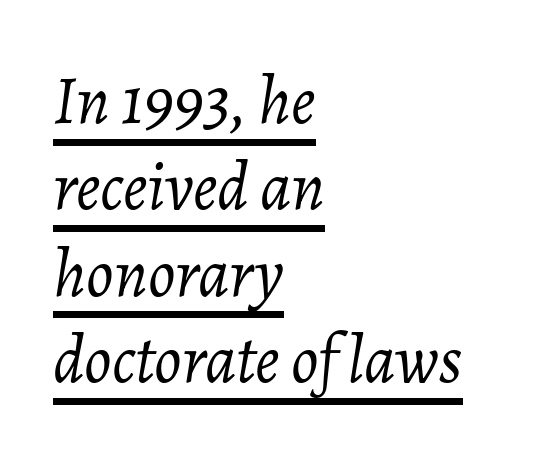
{"italic": "yes", "lean": "right", "slant_degrees": 7, "bold": "no", "weight": "light", "width": "normal", "stroke_contrast": "low", "x_height": "medium", "monospaced": "no", "underline": "yes", "align": "left", "line_spacing": "normal", "line_spacing_ratio": 1.27, "letter_spacing": "normal", "letter_spacing_em": 0.0, "glyph_px": 68}
